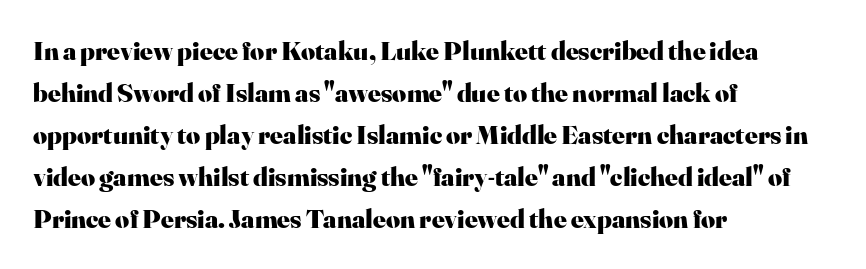
{"italic": "no", "bold": "yes", "underline": "no", "align": "left", "line_spacing": "normal", "line_spacing_ratio": 1.56, "letter_spacing": "normal", "letter_spacing_em": 0.0, "glyph_px": 27}
